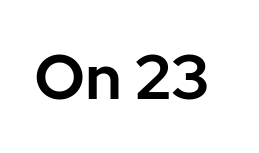
{"serif": "no", "italic": "no", "width": "normal", "stroke_contrast": "low", "x_height": "medium", "monospaced": "no", "underline": "no", "letter_spacing": "normal", "letter_spacing_em": 0.0, "glyph_px": 63}
